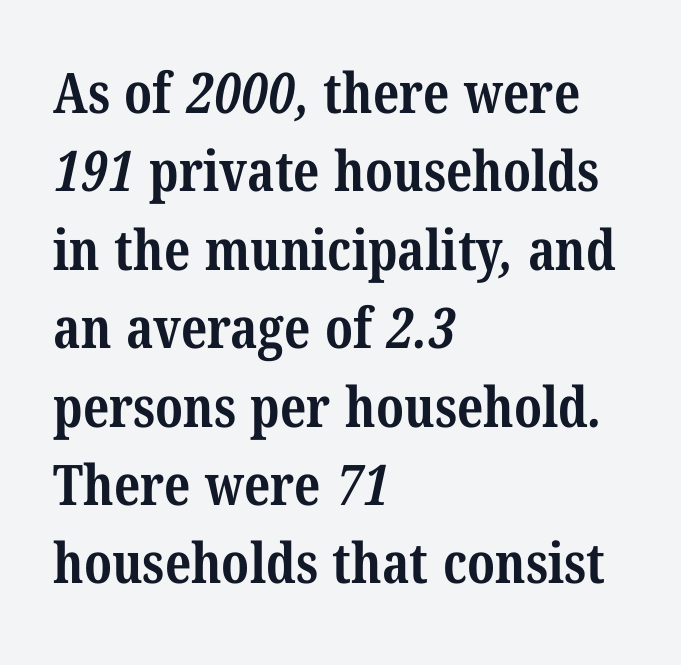
Q: Is the text bold? A: Yes.
Q: Is the typeface a serif or a sans-serif typeface? A: Serif.
Q: Is the text underlined? A: No.
Q: How is the paragraph aligned? A: Left-aligned.
Q: Is the spacing between letters normal or unusually wide? A: Normal.
Q: Is the spacing between lines tight, normal or loose? A: Normal.
Q: Width (condensed, normal, or wide)? A: Condensed.
Q: Stroke contrast? A: Medium.
Q: x-height? A: Medium.
Q: Monospaced? A: No.
